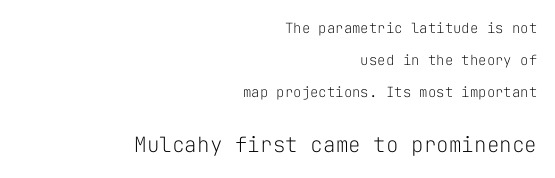
Q: Is the text bold? A: No.
Q: Is the text italic (slanted)? A: No, it is upright.
Q: Is the text underlined? A: No.
Q: How is the paragraph aligned? A: Right-aligned.
Q: Is the spacing between letters normal or unusually wide? A: Normal.
Q: Is the spacing between lines tight, normal or loose? A: Loose.
Q: Which block of text is set in a larger size, the first (top) or the second (bottom)? A: The second (bottom) one.
